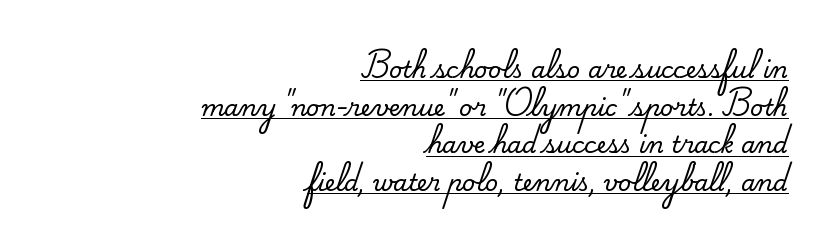
Q: Is the text italic (slanted)? A: Yes.
Q: Is the text underlined? A: Yes.
Q: How is the paragraph aligned? A: Right-aligned.
Q: Is the spacing between letters normal or unusually wide? A: Normal.
Q: Is the spacing between lines tight, normal or loose? A: Normal.
